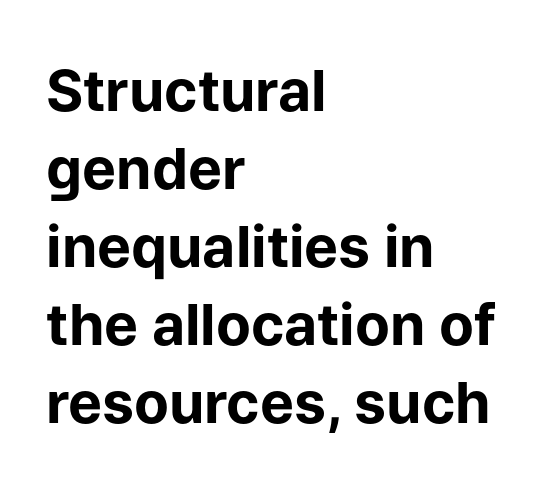
{"serif": "no", "italic": "no", "bold": "yes", "weight": "bold", "width": "normal", "stroke_contrast": "low", "x_height": "medium", "monospaced": "no", "underline": "no", "align": "left", "line_spacing": "normal", "line_spacing_ratio": 1.37, "letter_spacing": "normal", "letter_spacing_em": 0.0, "glyph_px": 57}
